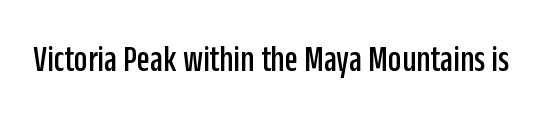
Q: Is the text italic (slanted)? A: No, it is upright.
Q: Is the typeface a serif or a sans-serif typeface? A: Sans-serif.
Q: Is the text underlined? A: No.
Q: Is the spacing between letters normal or unusually wide? A: Normal.
Q: Width (condensed, normal, or wide)? A: Condensed.
Q: Stroke contrast? A: Low.
Q: x-height? A: Large.
Q: Monospaced? A: No.
